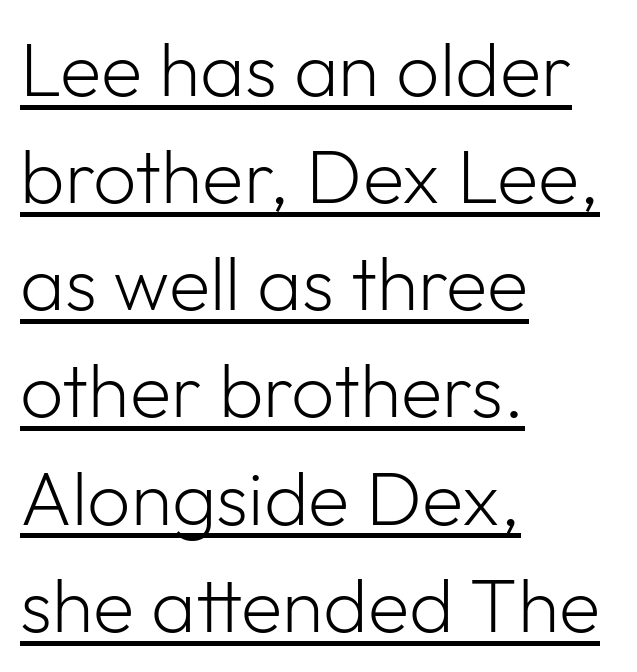
Q: Is the text bold? A: No.
Q: Is the text italic (slanted)? A: No, it is upright.
Q: Is the typeface a serif or a sans-serif typeface? A: Sans-serif.
Q: Is the text underlined? A: Yes.
Q: How is the paragraph aligned? A: Left-aligned.
Q: Is the spacing between letters normal or unusually wide? A: Normal.
Q: Is the spacing between lines tight, normal or loose? A: Normal.
Q: Width (condensed, normal, or wide)? A: Normal.
Q: Stroke contrast? A: Low.
Q: x-height? A: Medium.
Q: Monospaced? A: No.
